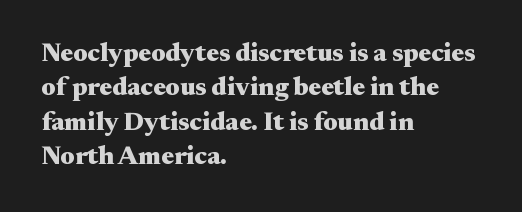
The image shows 26 px bold type, upright; set left-aligned, normal line spacing (1.32x), normal letter spacing, not underlined.
